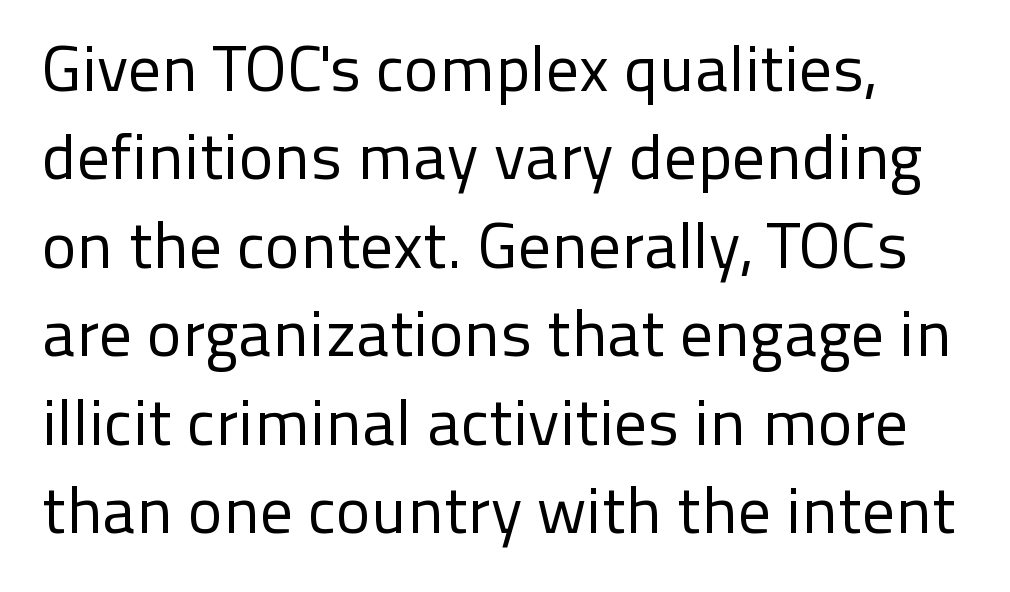
Q: Is the text bold? A: No.
Q: Is the text italic (slanted)? A: No, it is upright.
Q: Is the typeface a serif or a sans-serif typeface? A: Sans-serif.
Q: Is the text underlined? A: No.
Q: How is the paragraph aligned? A: Left-aligned.
Q: Is the spacing between letters normal or unusually wide? A: Normal.
Q: Is the spacing between lines tight, normal or loose? A: Normal.
Q: Width (condensed, normal, or wide)? A: Normal.
Q: Stroke contrast? A: Low.
Q: x-height? A: Medium.
Q: Monospaced? A: No.
